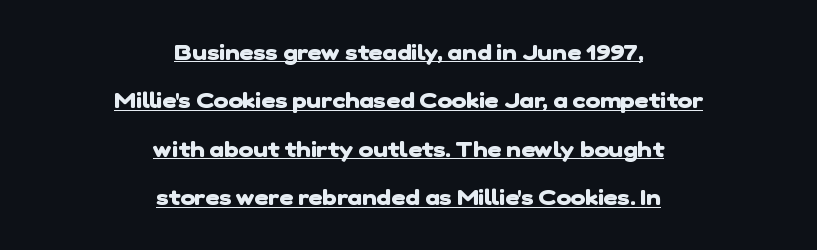
Q: Is the text bold? A: Yes.
Q: Is the text underlined? A: Yes.
Q: How is the paragraph aligned? A: Centered.
Q: Is the spacing between letters normal or unusually wide? A: Normal.
Q: Is the spacing between lines tight, normal or loose? A: Loose.
